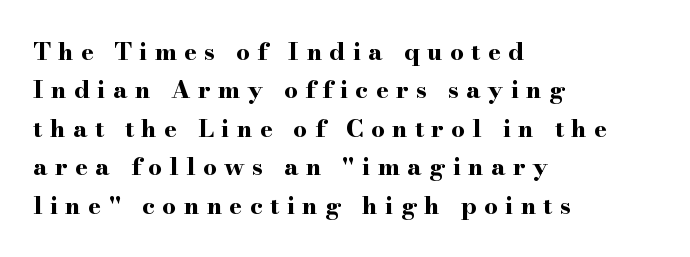
The image shows 24 px bold type, upright; set left-aligned, normal line spacing (1.6x), unusually wide letter spacing (+0.31 em), not underlined.
